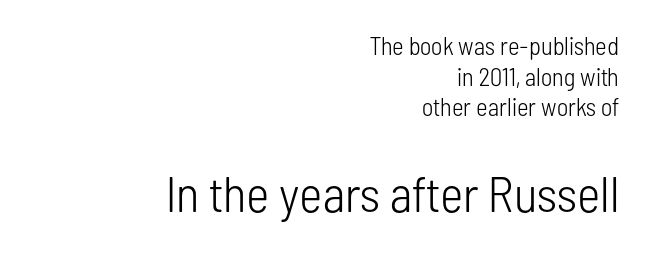
{"serif": "no", "italic": "no", "bold": "no", "weight": "light", "width": "condensed", "stroke_contrast": "low", "x_height": "medium", "monospaced": "no", "underline": "no", "align": "right", "line_spacing_ratio": 1.23, "letter_spacing": "normal", "letter_spacing_em": 0.0, "larger_block": "second", "size_ratio": 2.0, "glyph_px": 50}
